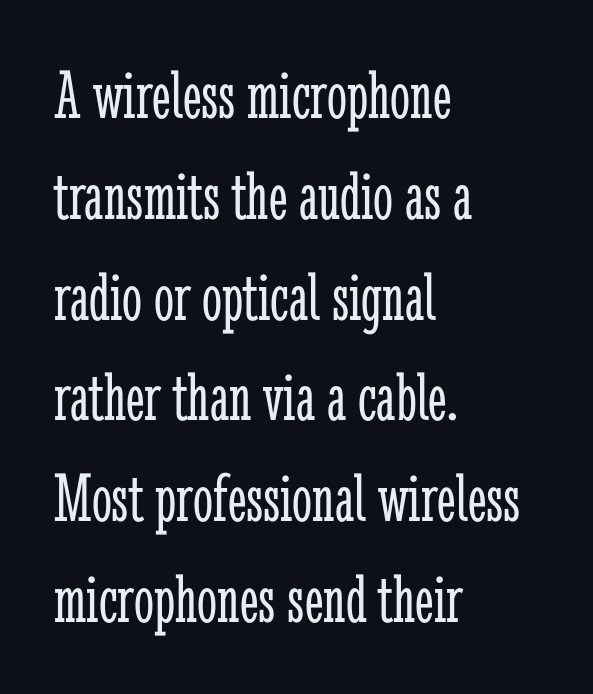
Q: Is the text bold? A: No.
Q: Is the text italic (slanted)? A: No, it is upright.
Q: Is the typeface a serif or a sans-serif typeface? A: Serif.
Q: Is the text underlined? A: No.
Q: How is the paragraph aligned? A: Left-aligned.
Q: Is the spacing between letters normal or unusually wide? A: Normal.
Q: Is the spacing between lines tight, normal or loose? A: Normal.
Q: Width (condensed, normal, or wide)? A: Condensed.
Q: Stroke contrast? A: Low.
Q: x-height? A: Medium.
Q: Monospaced? A: No.
